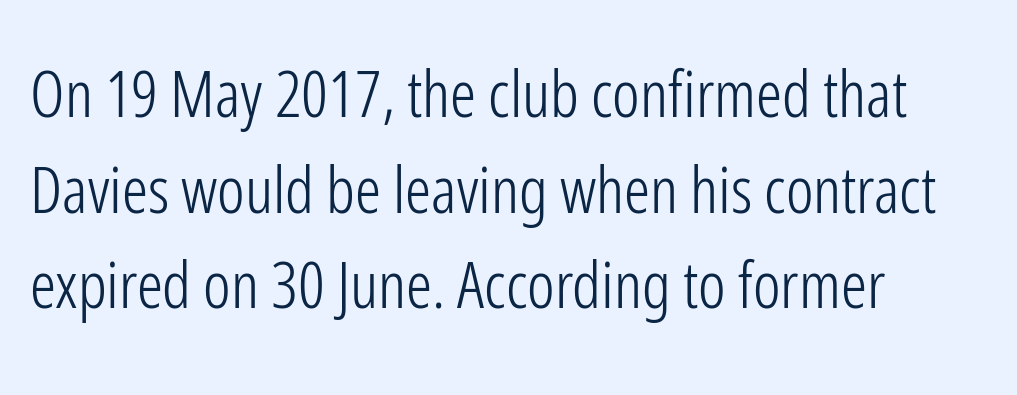
{"serif": "no", "italic": "no", "bold": "no", "weight": "light", "width": "condensed", "stroke_contrast": "low", "x_height": "medium", "monospaced": "no", "underline": "no", "align": "left", "line_spacing": "normal", "line_spacing_ratio": 1.47, "letter_spacing": "normal", "letter_spacing_em": 0.0, "glyph_px": 65}
